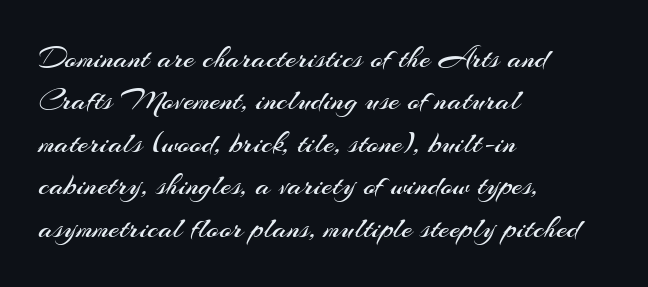
Q: Is the text bold? A: No.
Q: Is the text italic (slanted)? A: Yes.
Q: Is the typeface a serif or a sans-serif typeface? A: Sans-serif.
Q: Is the text underlined? A: No.
Q: How is the paragraph aligned? A: Left-aligned.
Q: Is the spacing between letters normal or unusually wide? A: Normal.
Q: Is the spacing between lines tight, normal or loose? A: Normal.
Q: Width (condensed, normal, or wide)? A: Normal.
Q: Stroke contrast? A: Medium.
Q: x-height? A: Small.
Q: Monospaced? A: No.
